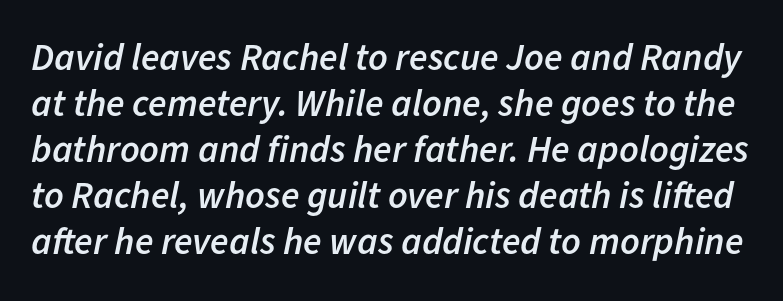
The image shows 38 px semibold type, italic (leaning right); set line spacing 1.21x, normal letter spacing, not underlined; low stroke contrast and a medium x-height.
